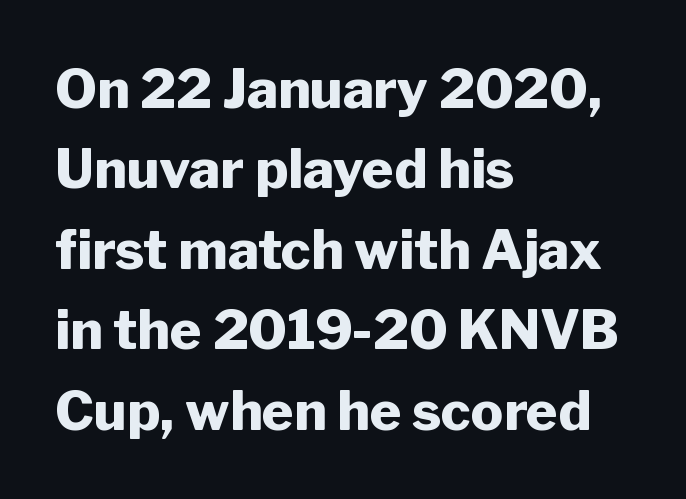
{"serif": "no", "italic": "no", "bold": "yes", "weight": "heavy", "width": "normal", "stroke_contrast": "low", "x_height": "medium", "monospaced": "no", "underline": "no", "align": "left", "line_spacing": "normal", "line_spacing_ratio": 1.49, "letter_spacing": "normal", "letter_spacing_em": 0.0, "glyph_px": 54}
